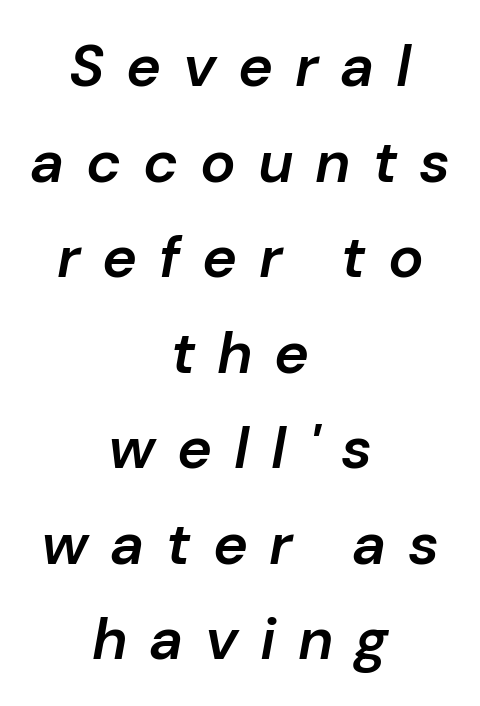
Q: Is the text bold? A: Semi-bold.
Q: Is the text italic (slanted)? A: Yes, it leans right by about 10 degrees.
Q: Is the text underlined? A: No.
Q: How is the paragraph aligned? A: Centered.
Q: Is the spacing between letters normal or unusually wide? A: Unusually wide.
Q: Is the spacing between lines tight, normal or loose? A: Normal.
Q: Width (condensed, normal, or wide)? A: Normal.
Q: Stroke contrast? A: Low.
Q: x-height? A: Medium.
Q: Monospaced? A: No.
